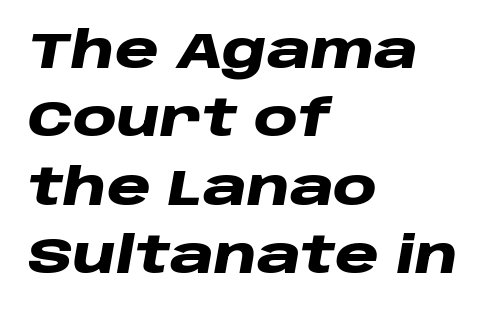
{"italic": "yes", "lean": "right", "slant_degrees": 10, "bold": "yes", "weight": "heavy", "width": "wide", "stroke_contrast": "low", "x_height": "large", "monospaced": "no", "underline": "no", "align": "left", "line_spacing": "normal", "line_spacing_ratio": 1.37, "letter_spacing": "normal", "letter_spacing_em": 0.0, "glyph_px": 50}
